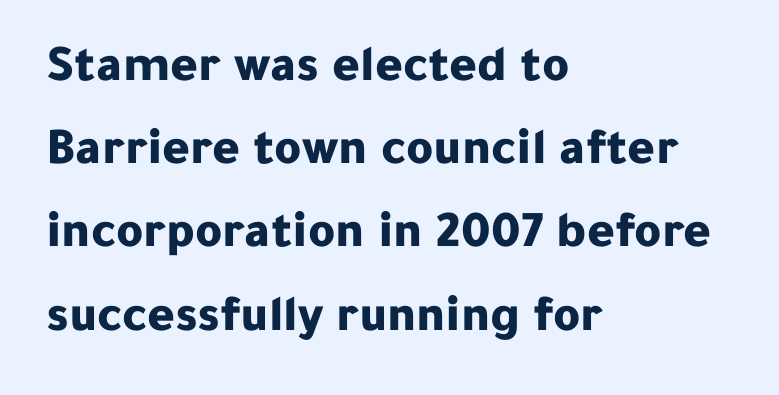
Q: Is the text bold? A: Yes.
Q: Is the text italic (slanted)? A: No, it is upright.
Q: Is the typeface a serif or a sans-serif typeface? A: Sans-serif.
Q: Is the text underlined? A: No.
Q: How is the paragraph aligned? A: Left-aligned.
Q: Is the spacing between letters normal or unusually wide? A: Normal.
Q: Is the spacing between lines tight, normal or loose? A: Normal.
Q: Width (condensed, normal, or wide)? A: Normal.
Q: Stroke contrast? A: Low.
Q: x-height? A: Medium.
Q: Monospaced? A: No.
